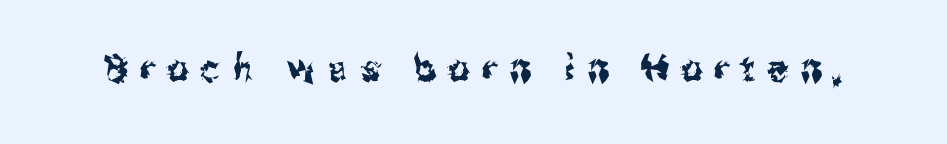
The image shows 37 px condensed sans-serif type, upright; set unusually wide letter spacing (+0.34 em), not underlined; medium stroke contrast and a medium x-height.
